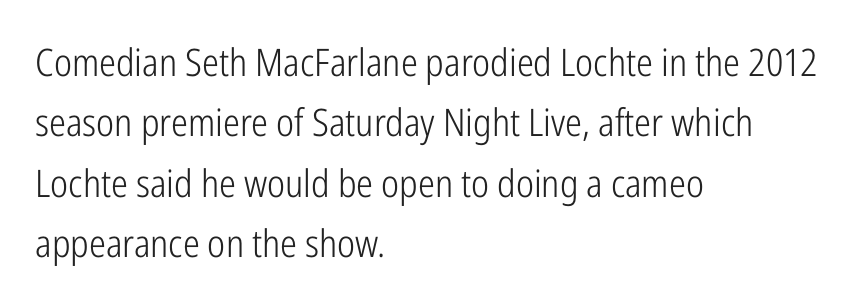
Q: Is the text bold? A: No.
Q: Is the text italic (slanted)? A: No, it is upright.
Q: Is the typeface a serif or a sans-serif typeface? A: Sans-serif.
Q: Is the text underlined? A: No.
Q: How is the paragraph aligned? A: Left-aligned.
Q: Is the spacing between letters normal or unusually wide? A: Normal.
Q: Is the spacing between lines tight, normal or loose? A: Normal.
Q: Width (condensed, normal, or wide)? A: Condensed.
Q: Stroke contrast? A: Low.
Q: x-height? A: Medium.
Q: Monospaced? A: No.
